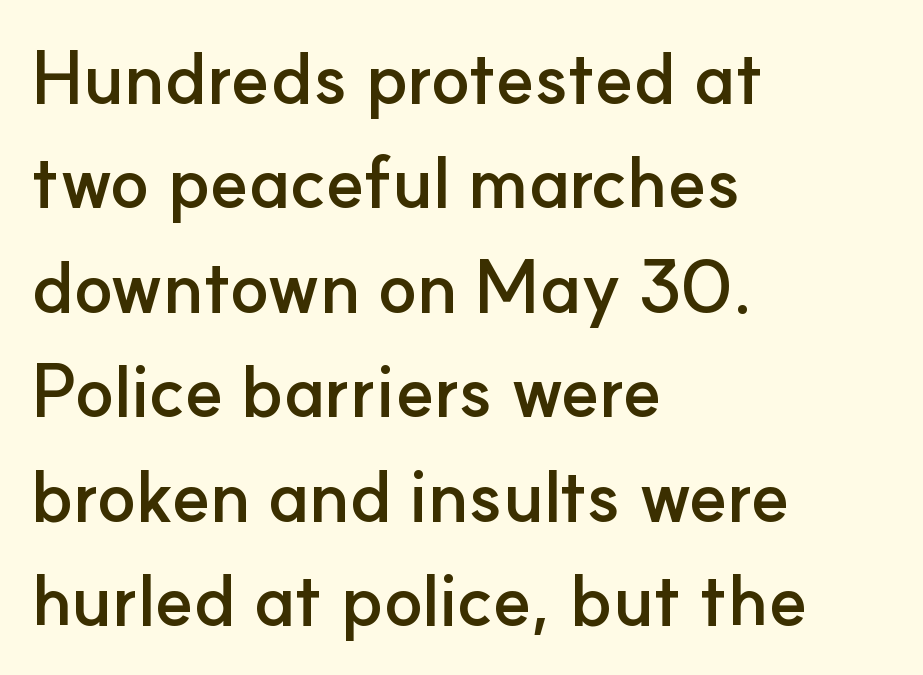
Q: Is the text bold? A: Yes.
Q: Is the text italic (slanted)? A: No, it is upright.
Q: Is the typeface a serif or a sans-serif typeface? A: Sans-serif.
Q: Is the text underlined? A: No.
Q: How is the paragraph aligned? A: Left-aligned.
Q: Is the spacing between letters normal or unusually wide? A: Normal.
Q: Is the spacing between lines tight, normal or loose? A: Normal.
Q: Width (condensed, normal, or wide)? A: Normal.
Q: Stroke contrast? A: Low.
Q: x-height? A: Small.
Q: Monospaced? A: No.
